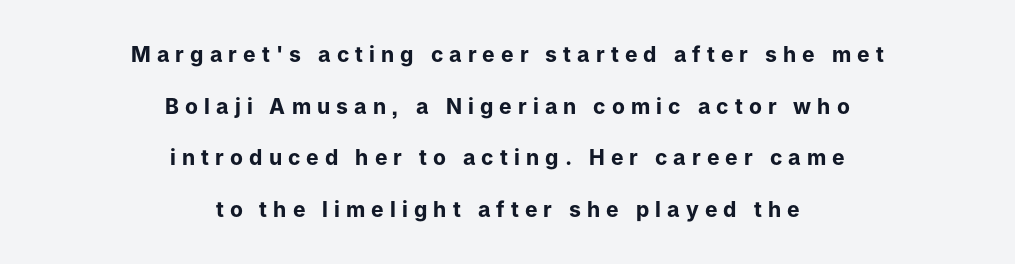
Descender tails drop into unmarked territory. Posture: vertical. The leading is generous, giving the passage an open texture. The letters are spread apart with noticeably loose tracking. Is the type bold? Yes — the strokes are clearly thick and heavy. Alignment: centered.
